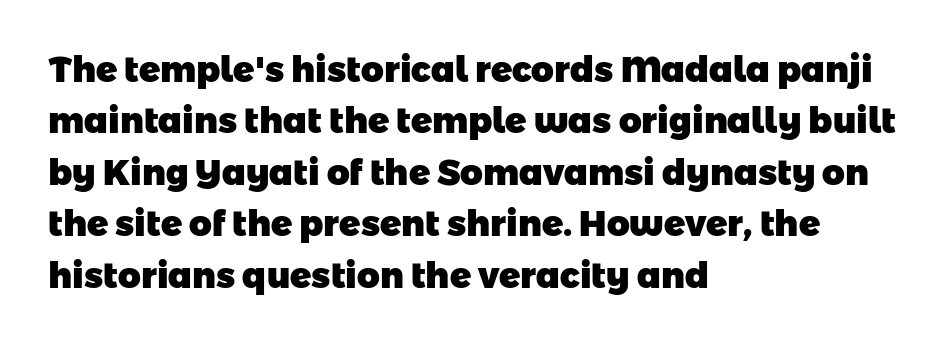
The image shows 35 px heavy sans-serif type; set left-aligned, normal line spacing (1.47x), normal letter spacing, not underlined; low stroke contrast and a medium x-height.
